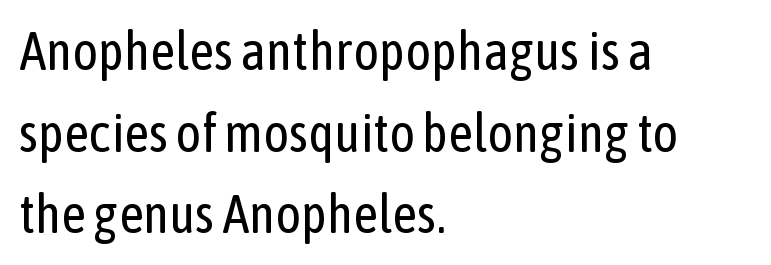
The image shows 54 px regular-weight, condensed sans-serif type, upright; set left-aligned, normal line spacing (1.51x), normal letter spacing, not underlined; low stroke contrast and a medium x-height.
